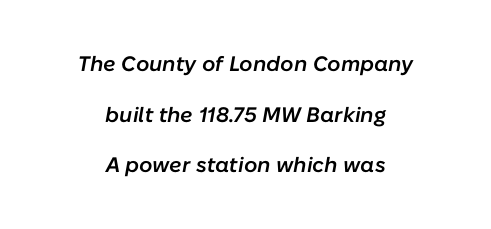
{"italic": "yes", "lean": "right", "slant_degrees": 10, "bold": "semi", "underline": "no", "align": "center", "line_spacing": "loose", "line_spacing_ratio": 2.41, "letter_spacing": "normal", "letter_spacing_em": 0.0, "glyph_px": 21}
